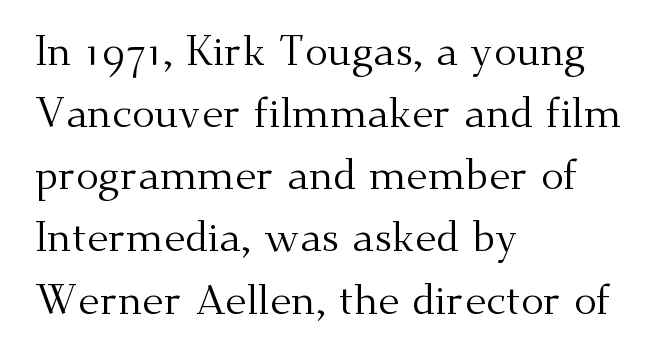
The image shows 42 px regular-weight serif type, upright; set left-aligned, normal line spacing (1.48x), normal letter spacing, not underlined; medium stroke contrast and a small x-height.
